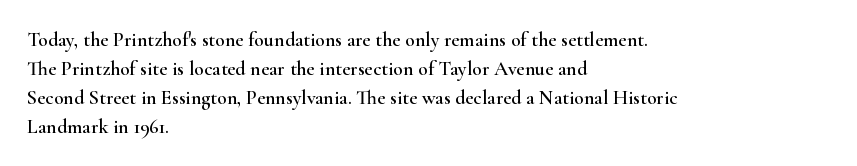
The image shows 20 px text type, upright; set left-aligned, normal line spacing (1.45x), normal letter spacing, not underlined.
